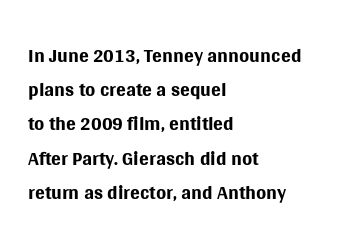
{"serif": "no", "italic": "no", "bold": "no", "weight": "regular", "width": "normal", "stroke_contrast": "medium", "x_height": "large", "monospaced": "no", "underline": "no", "align": "left", "line_spacing_ratio": 1.18, "letter_spacing": "normal", "letter_spacing_em": 0.0, "glyph_px": 29}
